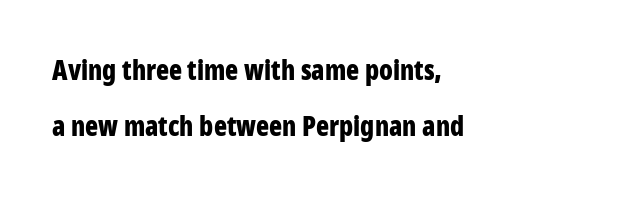
{"italic": "no", "bold": "yes", "underline": "no", "align": "left", "line_spacing": "loose", "line_spacing_ratio": 2.09, "letter_spacing": "normal", "letter_spacing_em": 0.0, "glyph_px": 27}
